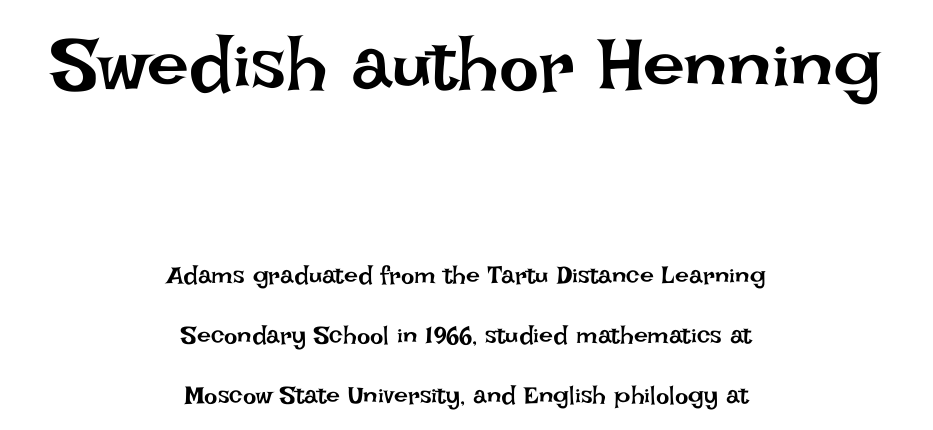
{"italic": "no", "bold": "no", "weight": "regular", "width": "normal", "stroke_contrast": "low", "x_height": "large", "monospaced": "no", "underline": "no", "align": "center", "line_spacing": "loose", "line_spacing_ratio": 2.4, "letter_spacing": "normal", "letter_spacing_em": 0.0, "larger_block": "first", "size_ratio": 3.0, "glyph_px": 75}
